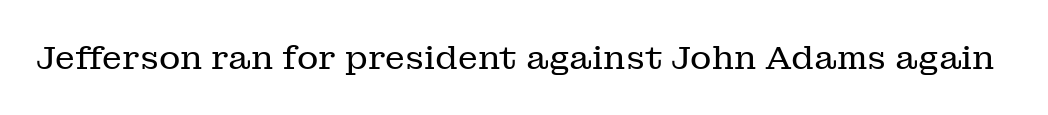
Every stem runs plumb, perpendicular to the baseline. Caption: face not bold, strokes unweighted. Compared with typical body copy, the letter spacing here is the same. No word sits above an underline. The type family on display is of the serif kind. Spacing verdict: proportional, widths tailored to each character.
